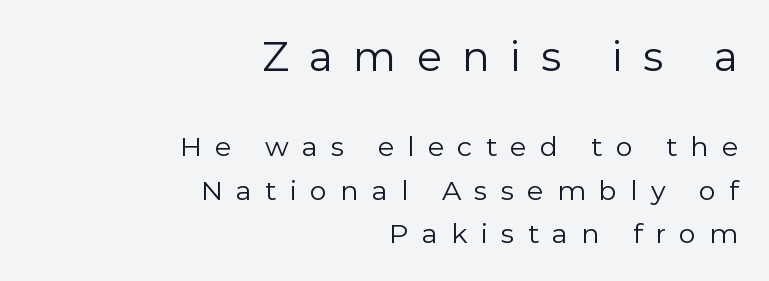
{"serif": "no", "italic": "no", "bold": "no", "weight": "regular", "width": "normal", "stroke_contrast": "low", "x_height": "medium", "monospaced": "no", "underline": "no", "align": "right", "line_spacing": "normal", "line_spacing_ratio": 1.6, "letter_spacing": "wide", "letter_spacing_em": 0.49, "larger_block": "first", "size_ratio": 1.52, "glyph_px": 41}
